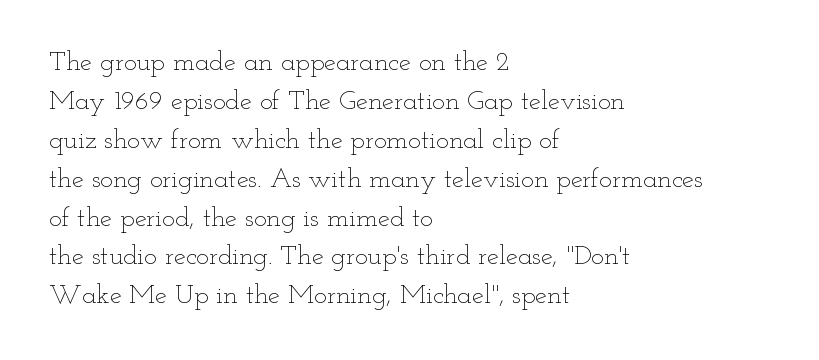
The image shows 27 px text type, upright; set left-aligned, normal line spacing (1.44x), normal letter spacing, not underlined.
